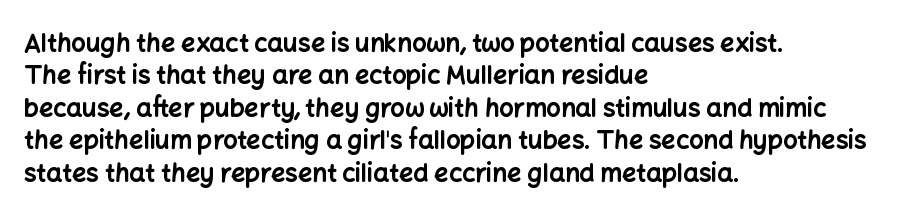
The image shows 25 px bold type, upright; set left-aligned, normal line spacing (1.3x), normal letter spacing, not underlined.
